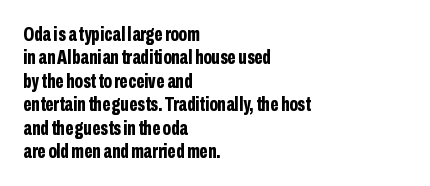
The type is set solid horizontally, with unmodified tracking. Which margin do the lines hug? The left one — the right edge is uneven. Underline: absent. Ordinary non-slanted type is in use. Pretty heavy lettering here — definitely bold.
